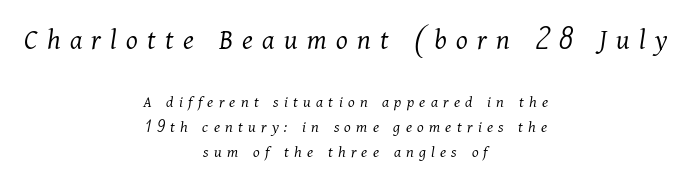
The image shows 30 px light serif type, italic (leaning right); set centered, normal line spacing (1.49x), unusually wide letter spacing (+0.31 em), not underlined; the first (top) block is 1.76x larger; medium stroke contrast and a medium x-height.
